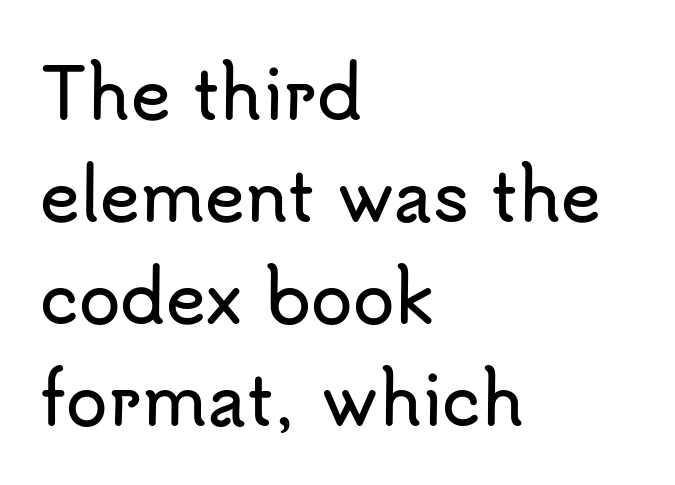
The image shows 68 px sans-serif type, upright; set left-aligned, normal line spacing (1.5x), normal letter spacing, not underlined; low stroke contrast and a small x-height.
